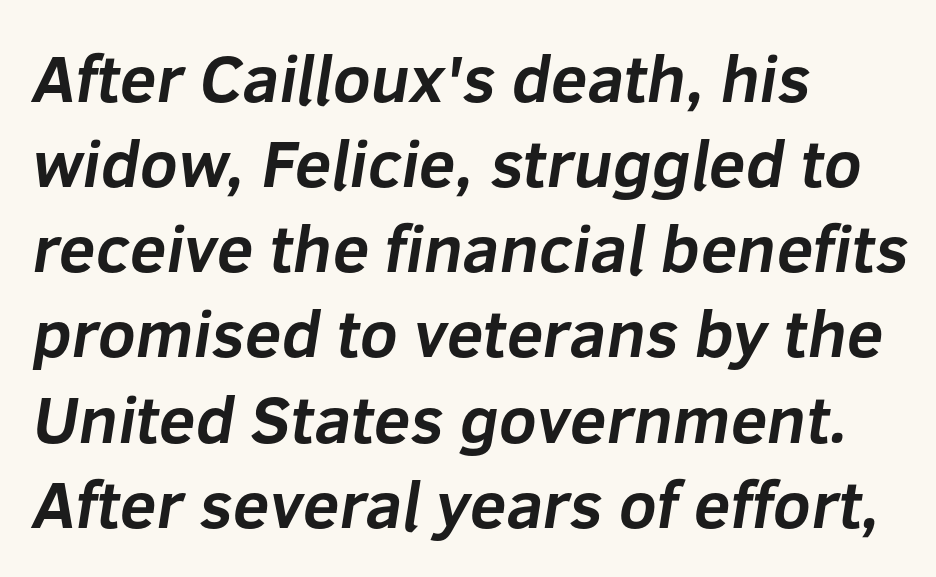
No extra tracking has been applied to these lines. Horizontal bands of white between lines are of average thickness. The paragraph has a hard left edge and a soft right edge. These lines are composed in type without serifs. Character widths vary here, with narrow letters taking less room than wide ones.
